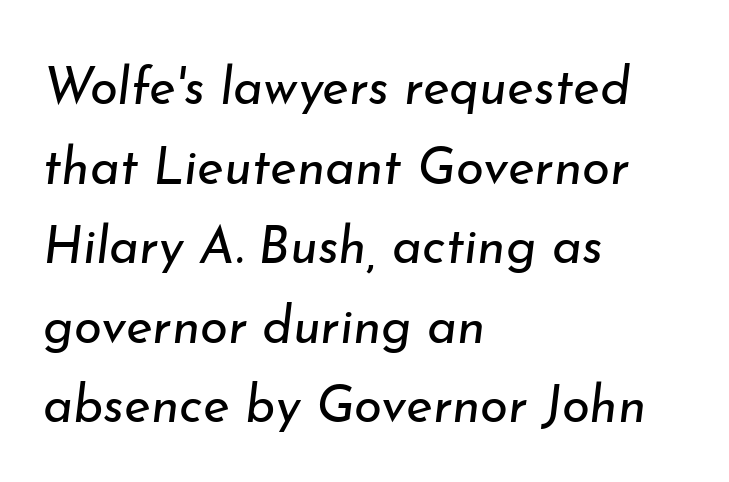
{"italic": "yes", "lean": "right", "slant_degrees": 7, "bold": "no", "weight": "regular", "width": "normal", "stroke_contrast": "low", "x_height": "small", "monospaced": "no", "underline": "no", "align": "left", "line_spacing": "normal", "line_spacing_ratio": 1.56, "letter_spacing": "normal", "letter_spacing_em": 0.0, "glyph_px": 51}
